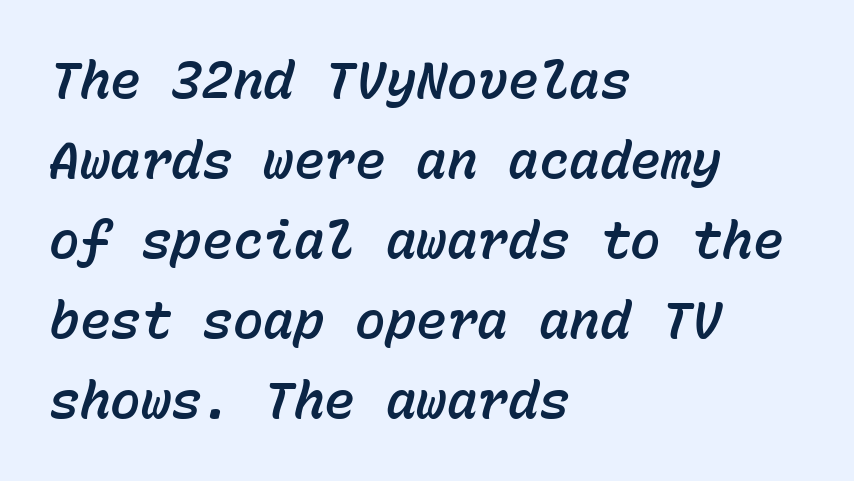
{"italic": "yes", "lean": "right", "slant_degrees": 15, "width": "normal", "stroke_contrast": "low", "x_height": "medium", "monospaced": "yes", "underline": "no", "align": "left", "line_spacing": "normal", "line_spacing_ratio": 1.57, "letter_spacing": "normal", "letter_spacing_em": 0.0, "glyph_px": 51}
